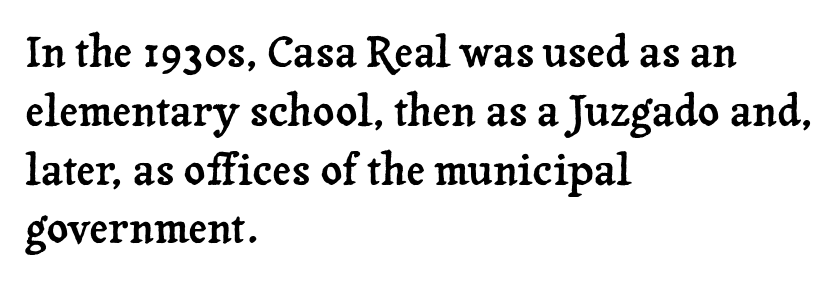
Each line starts at the same left margin while the right side varies. A typesetter would call this proportional, since set widths differ per character. Short note: letters normally spaced. The typeface chosen for these lines features serifs.
